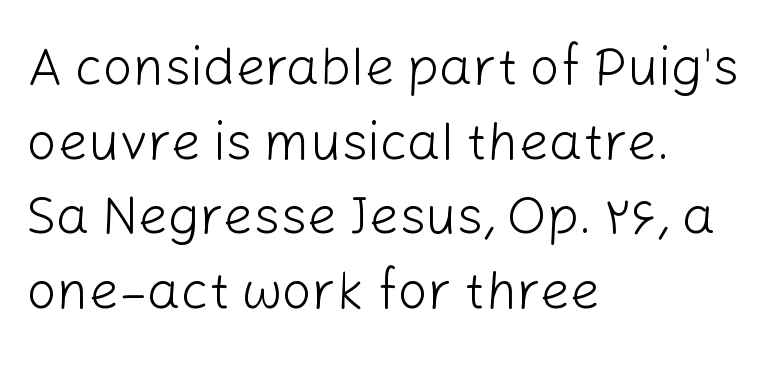
Q: Is the text bold? A: No.
Q: Is the text italic (slanted)? A: No, it is upright.
Q: Is the typeface a serif or a sans-serif typeface? A: Sans-serif.
Q: Is the text underlined? A: No.
Q: How is the paragraph aligned? A: Left-aligned.
Q: Is the spacing between letters normal or unusually wide? A: Normal.
Q: Is the spacing between lines tight, normal or loose? A: Normal.
Q: Width (condensed, normal, or wide)? A: Normal.
Q: Stroke contrast? A: Low.
Q: x-height? A: Medium.
Q: Monospaced? A: No.
